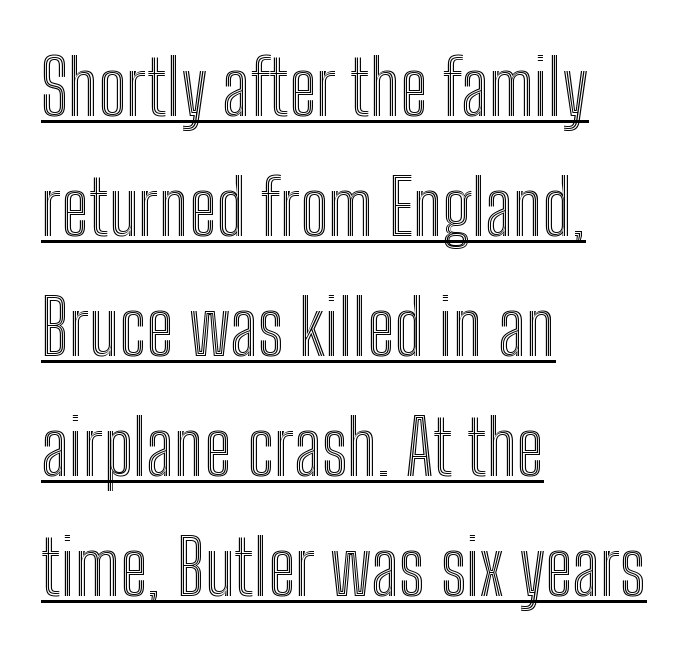
Q: Is the text italic (slanted)? A: No, it is upright.
Q: Is the text underlined? A: Yes.
Q: How is the paragraph aligned? A: Left-aligned.
Q: Is the spacing between letters normal or unusually wide? A: Normal.
Q: Is the spacing between lines tight, normal or loose? A: Normal.
Q: Width (condensed, normal, or wide)? A: Condensed.
Q: x-height? A: Medium.
Q: Monospaced? A: No.
